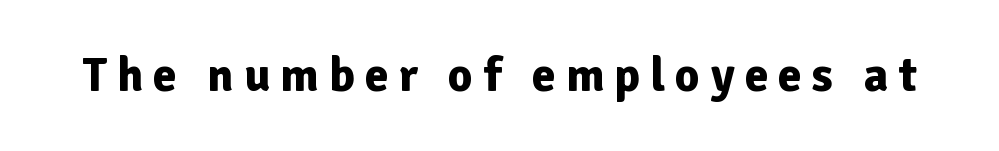
Rule under the text: the space is simply empty. Is this a sans? Yes — the strokes have no serifs. Here the glyphs are tracked loosely, breaking word shapes into spaced letters. Proportional: the letters do not fall into vertical columns. Vertical strokes here are truly vertical.
